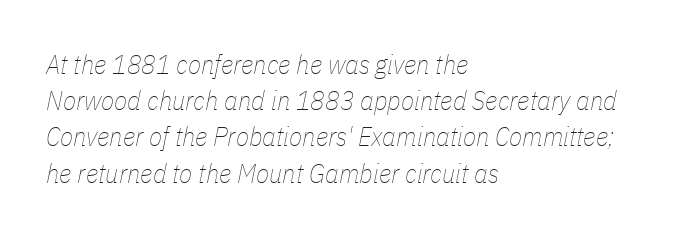
The image shows 27 px text type, italic (leaning right); set left-aligned, normal line spacing (1.34x), normal letter spacing, not underlined.
